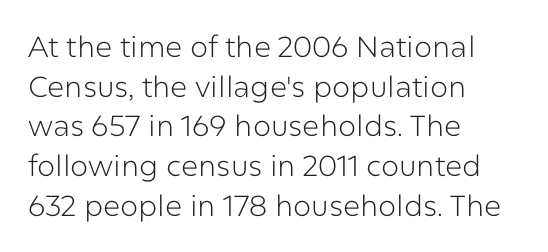
Q: Is the text bold? A: No.
Q: Is the text italic (slanted)? A: No, it is upright.
Q: Is the typeface a serif or a sans-serif typeface? A: Sans-serif.
Q: Is the text underlined? A: No.
Q: How is the paragraph aligned? A: Left-aligned.
Q: Is the spacing between letters normal or unusually wide? A: Normal.
Q: Is the spacing between lines tight, normal or loose? A: Normal.
Q: Width (condensed, normal, or wide)? A: Normal.
Q: Stroke contrast? A: Low.
Q: x-height? A: Medium.
Q: Monospaced? A: No.
